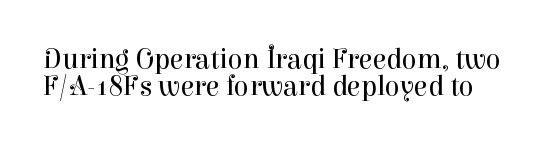
{"serif": "yes", "italic": "no", "bold": "no", "weight": "regular", "width": "normal", "stroke_contrast": "high", "x_height": "medium", "monospaced": "no", "underline": "no", "line_spacing": "tight", "line_spacing_ratio": 0.96, "letter_spacing": "normal", "letter_spacing_em": 0.0, "glyph_px": 28}
